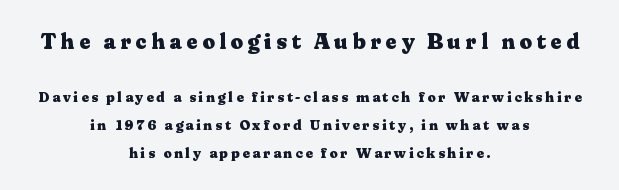
Q: Is the text bold? A: Yes.
Q: Is the text italic (slanted)? A: No, it is upright.
Q: Is the text underlined? A: No.
Q: How is the paragraph aligned? A: Centered.
Q: Is the spacing between letters normal or unusually wide? A: Unusually wide.
Q: Is the spacing between lines tight, normal or loose? A: Loose.
Q: Which block of text is set in a larger size, the first (top) or the second (bottom)? A: The first (top) one.
